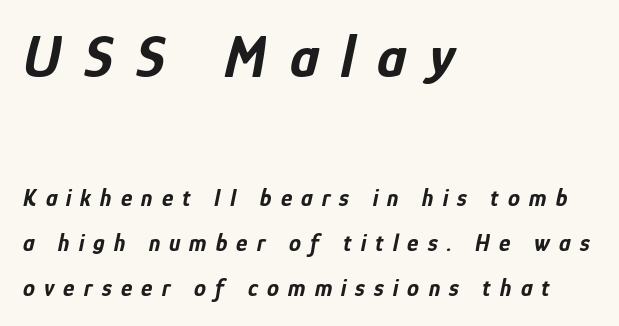
Loose tracking; the words dissolve into strings of separated letters. The lines in this sample share a left origin and differ only in where they stop. Students, this is bold: see how much ink each stroke carries. Looks like regular typesetting: each glyph gets only the width it needs. Characters are canted at an angle relative to the baseline's perpendicular. Only glyphs here, with clear space below each row.
